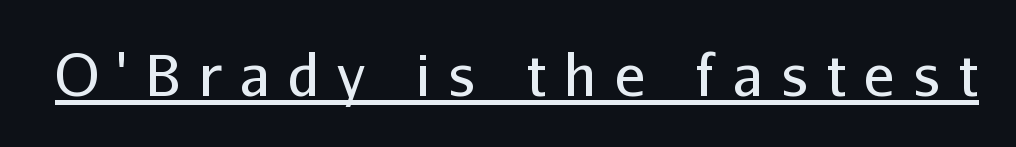
The image shows 57 px regular-weight sans-serif type, upright; set unusually wide letter spacing (+0.32 em), underlined; low stroke contrast and a medium x-height.
